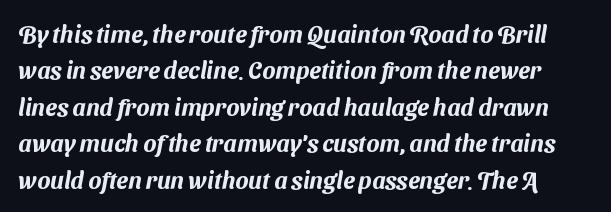
{"underline": "no", "line_spacing": "normal", "line_spacing_ratio": 1.52, "letter_spacing": "normal", "letter_spacing_em": 0.0, "glyph_px": 24}
